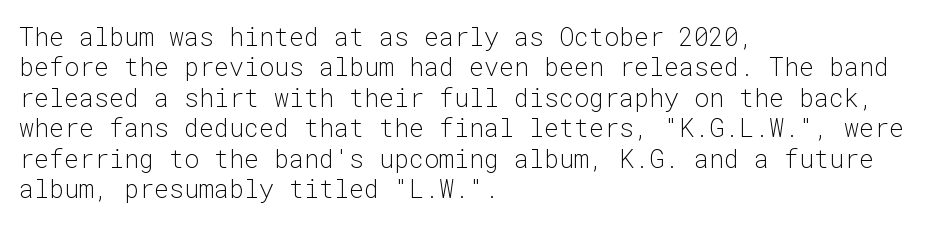
The image shows 25 px text type, upright; set left-aligned, line spacing 1.22x, normal letter spacing, not underlined.
